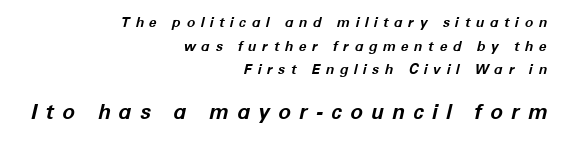
The image shows 21 px bold type, italic (leaning right); set right-aligned, normal line spacing (1.68x), unusually wide letter spacing (+0.39 em), not underlined; the second (bottom) block is 1.5x larger.
